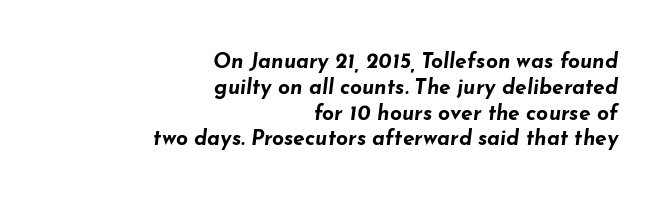
The image shows 21 px bold type, italic (leaning right); set right-aligned, line spacing 1.23x, normal letter spacing, not underlined.
